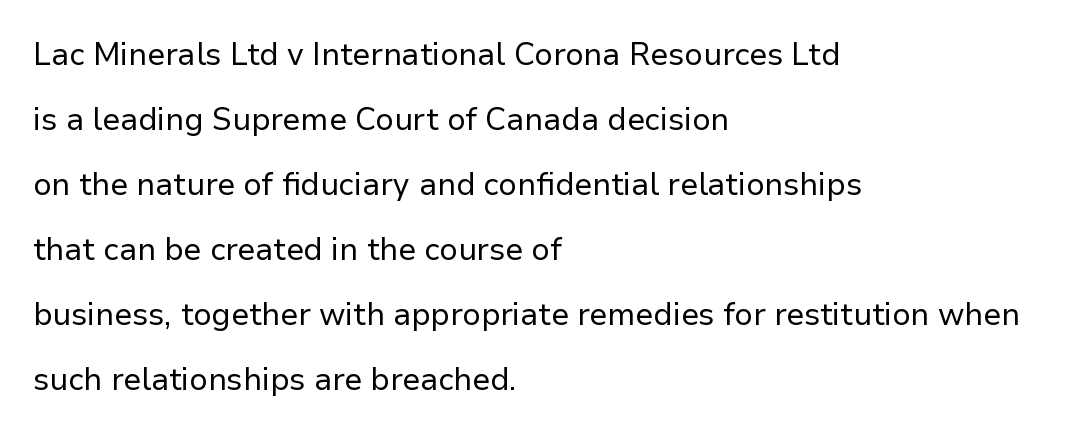
The image shows 31 px regular-weight sans-serif type, upright; set left-aligned, loose line spacing (2.1x), normal letter spacing, not underlined; low stroke contrast and a medium x-height.
